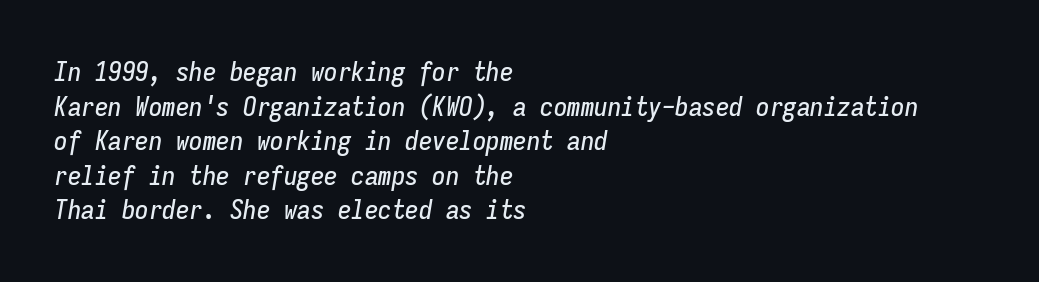
{"italic": "yes", "lean": "right", "slant_degrees": 9, "underline": "no", "align": "left", "line_spacing": "normal", "line_spacing_ratio": 1.28, "letter_spacing": "normal", "letter_spacing_em": 0.0, "glyph_px": 27}
